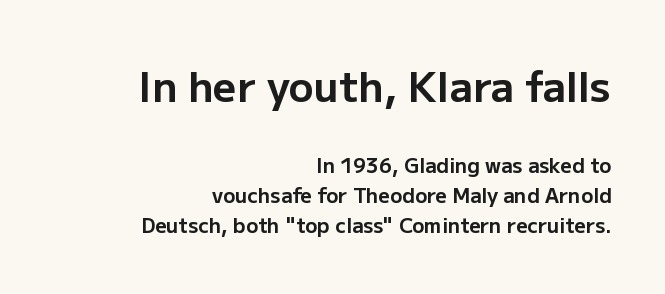
{"serif": "no", "italic": "no", "bold": "yes", "weight": "bold", "width": "normal", "stroke_contrast": "low", "x_height": "medium", "monospaced": "no", "underline": "no", "align": "right", "line_spacing": "normal", "line_spacing_ratio": 1.51, "letter_spacing": "normal", "letter_spacing_em": 0.0, "larger_block": "first", "size_ratio": 2.05, "glyph_px": 41}
